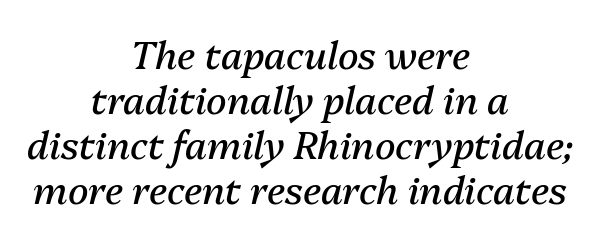
The image shows 38 px regular-weight type, italic (leaning right); set centered, line spacing 1.18x, normal letter spacing, not underlined; medium stroke contrast and a medium x-height.
